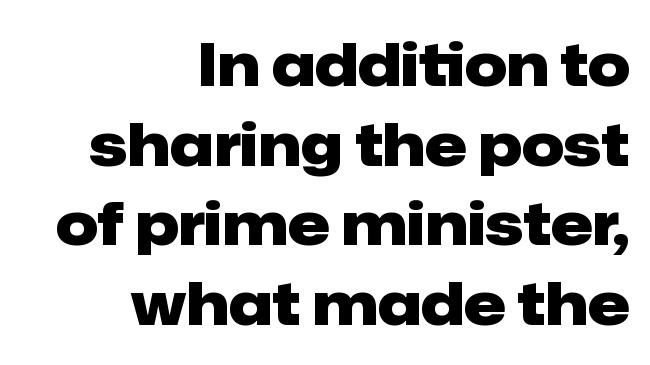
When letters stand straight like this, we call the style roman or upright. A flush-right, rag-left setting is used for this passage. Strokes here are thick enough to call this a true bold. Check the space under the baseline: it is left empty. Summary of vertical rhythm: regular, with standard interline spacing.
